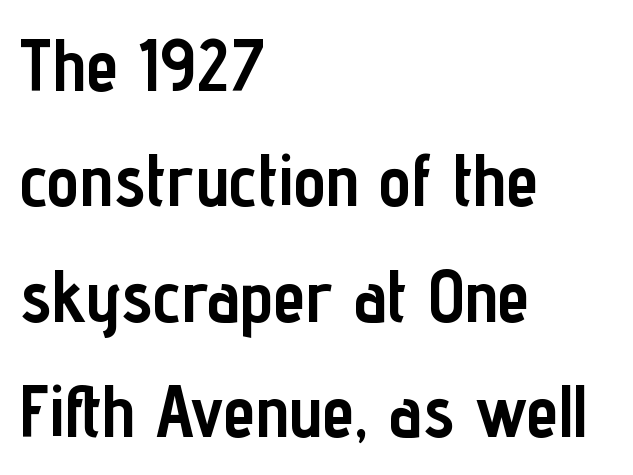
The image shows 73 px semibold, condensed sans-serif type, upright; set left-aligned, normal line spacing (1.58x), normal letter spacing, not underlined; low stroke contrast and a medium x-height.
